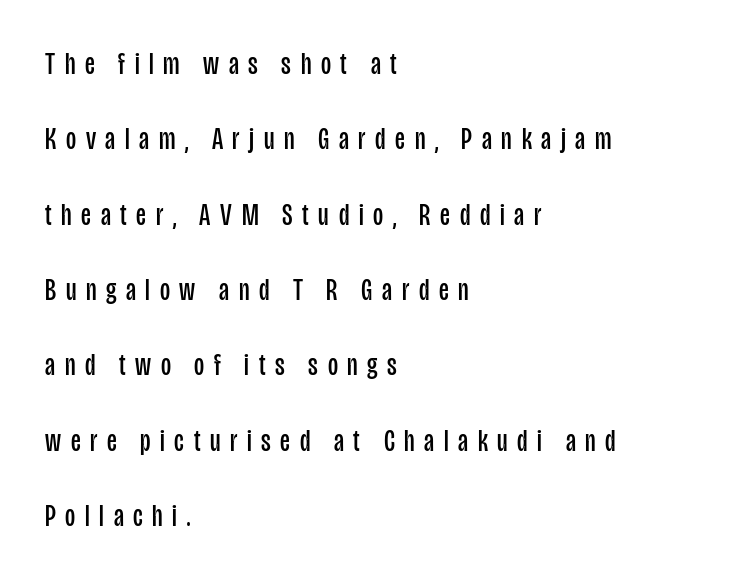
The image shows 31 px regular-weight, condensed sans-serif type, upright; set left-aligned, loose line spacing (2.43x), unusually wide letter spacing (+0.31 em), not underlined; low stroke contrast and a large x-height.
